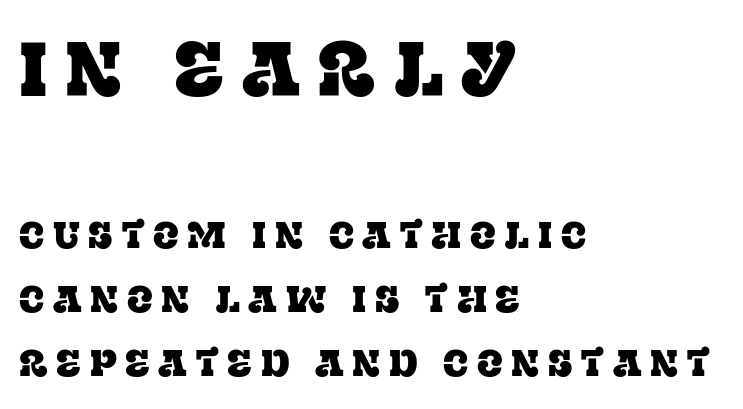
{"serif": "yes", "italic": "no", "width": "normal", "stroke_contrast": "low", "x_height": "large", "monospaced": "no", "underline": "no", "align": "left", "line_spacing": "normal", "line_spacing_ratio": 1.68, "letter_spacing": "wide", "letter_spacing_em": 0.23, "larger_block": "first", "size_ratio": 2.03, "glyph_px": 77}
